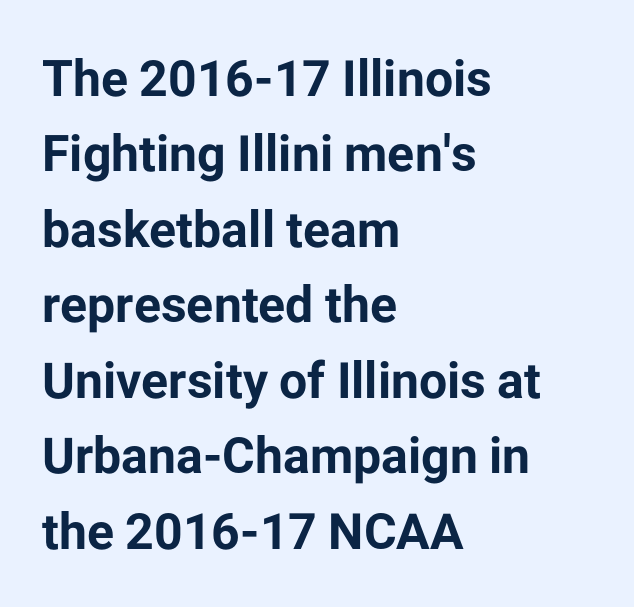
The image shows 50 px bold sans-serif type, upright; set left-aligned, normal line spacing (1.51x), normal letter spacing, not underlined; low stroke contrast and a medium x-height.
